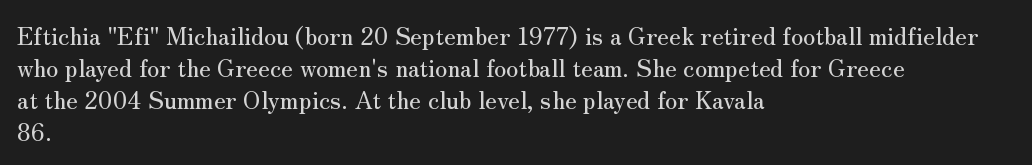
{"italic": "no", "underline": "no", "align": "left", "line_spacing": "normal", "line_spacing_ratio": 1.33, "letter_spacing": "normal", "letter_spacing_em": 0.0, "glyph_px": 24}
